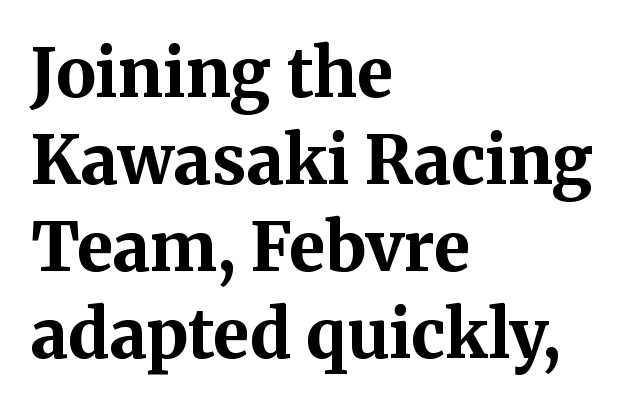
The designer left line spacing at the default. What weight is shown? A full bold with thick strokes. Where is the straight margin? On the left. The specimen omits any rule beneath the text block's lines.
